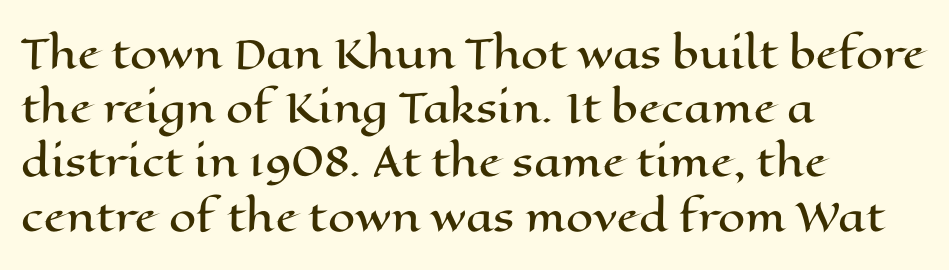
{"italic": "no", "width": "wide", "stroke_contrast": "high", "x_height": "medium", "monospaced": "no", "underline": "no", "align": "left", "line_spacing": "normal", "line_spacing_ratio": 1.39, "letter_spacing": "normal", "letter_spacing_em": 0.0, "glyph_px": 39}
